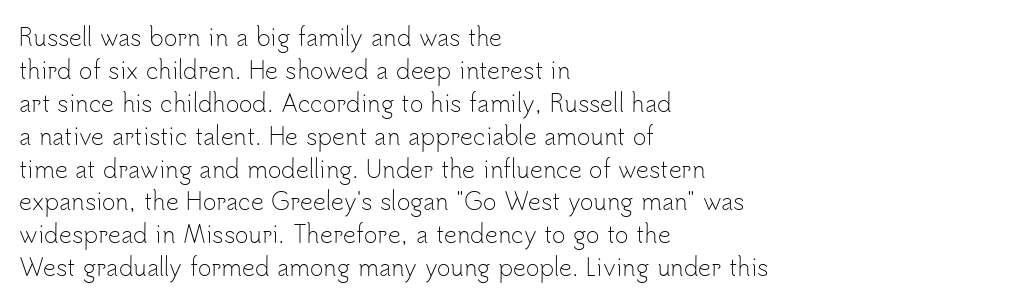
{"italic": "no", "bold": "no", "underline": "no", "align": "left", "line_spacing": "normal", "line_spacing_ratio": 1.43, "letter_spacing": "normal", "letter_spacing_em": 0.0, "glyph_px": 23}
